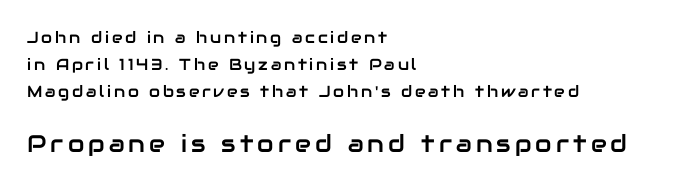
Q: Is the text italic (slanted)? A: No, it is upright.
Q: Is the text underlined? A: No.
Q: How is the paragraph aligned? A: Left-aligned.
Q: Is the spacing between lines tight, normal or loose? A: Normal.
Q: Which block of text is set in a larger size, the first (top) or the second (bottom)? A: The second (bottom) one.
